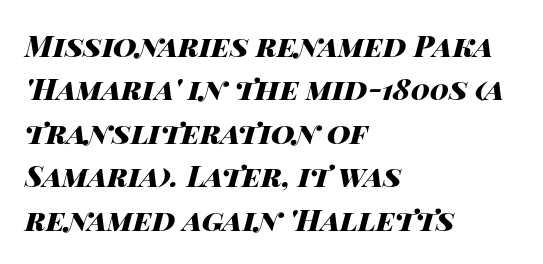
{"italic": "yes", "lean": "right", "slant_degrees": 14, "bold": "yes", "weight": "heavy", "width": "wide", "stroke_contrast": "high", "x_height": "large", "monospaced": "no", "underline": "no", "align": "left", "line_spacing": "normal", "line_spacing_ratio": 1.5, "letter_spacing": "normal", "letter_spacing_em": 0.0, "glyph_px": 29}
